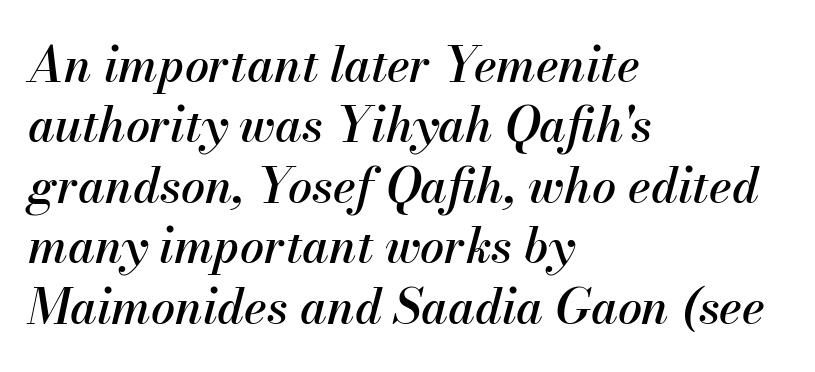
The image shows 48 px text type, italic (leaning right); set left-aligned, normal line spacing (1.26x), normal letter spacing, not underlined; medium stroke contrast and a small x-height.
